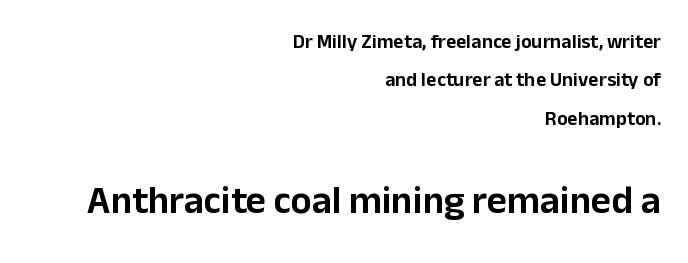
Q: Is the text italic (slanted)? A: No, it is upright.
Q: Is the typeface a serif or a sans-serif typeface? A: Sans-serif.
Q: Is the text underlined? A: No.
Q: How is the paragraph aligned? A: Right-aligned.
Q: Is the spacing between letters normal or unusually wide? A: Normal.
Q: Is the spacing between lines tight, normal or loose? A: Loose.
Q: Which block of text is set in a larger size, the first (top) or the second (bottom)? A: The second (bottom) one.
Q: Width (condensed, normal, or wide)? A: Normal.
Q: Stroke contrast? A: Low.
Q: x-height? A: Medium.
Q: Monospaced? A: No.
